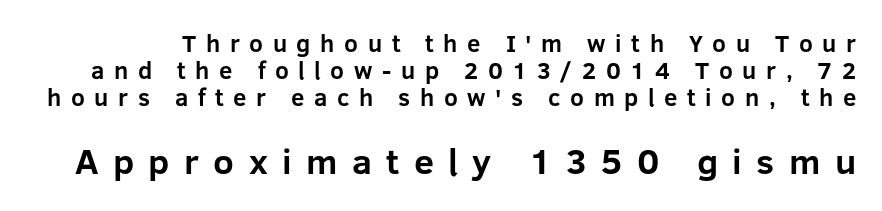
{"serif": "no", "italic": "no", "bold": "yes", "weight": "bold", "width": "normal", "stroke_contrast": "low", "x_height": "medium", "monospaced": "no", "underline": "no", "line_spacing": "tight", "line_spacing_ratio": 1.12, "letter_spacing": "wide", "letter_spacing_em": 0.4, "larger_block": "second", "size_ratio": 1.5, "glyph_px": 36}
